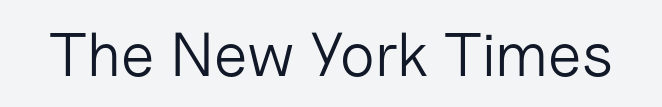
The image shows 62 px light sans-serif type, upright; set normal letter spacing, not underlined; low stroke contrast and a medium x-height.
